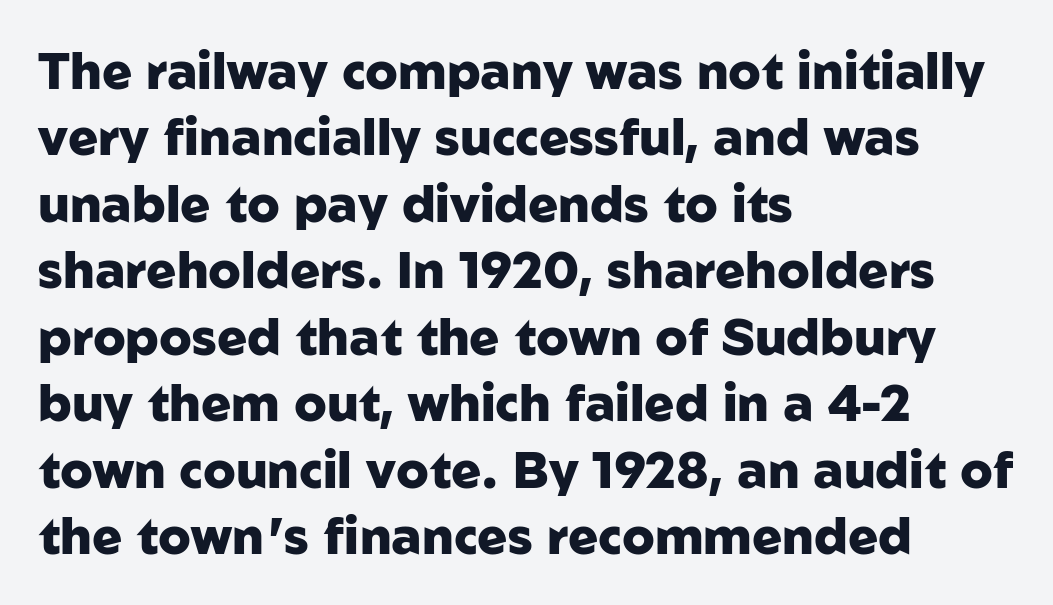
Q: Is the text bold? A: Yes.
Q: Is the text italic (slanted)? A: No, it is upright.
Q: Is the typeface a serif or a sans-serif typeface? A: Sans-serif.
Q: Is the text underlined? A: No.
Q: How is the paragraph aligned? A: Left-aligned.
Q: Is the spacing between letters normal or unusually wide? A: Normal.
Q: Is the spacing between lines tight, normal or loose? A: Normal.
Q: Width (condensed, normal, or wide)? A: Normal.
Q: Stroke contrast? A: Low.
Q: x-height? A: Medium.
Q: Monospaced? A: No.
